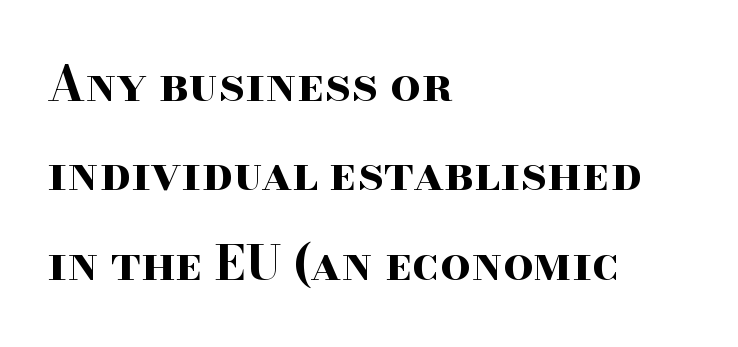
{"serif": "yes", "italic": "no", "bold": "yes", "weight": "bold", "width": "wide", "stroke_contrast": "high", "x_height": "small", "monospaced": "no", "underline": "no", "align": "left", "line_spacing_ratio": 1.86, "letter_spacing": "normal", "letter_spacing_em": 0.0, "glyph_px": 48}
